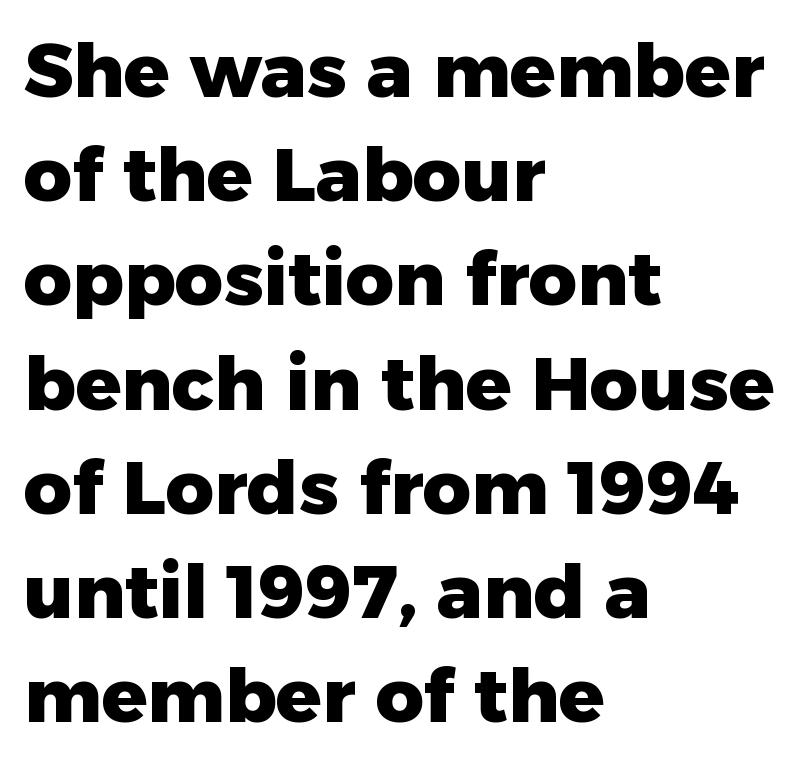
Q: Is the text bold? A: Yes.
Q: Is the text italic (slanted)? A: No, it is upright.
Q: Is the typeface a serif or a sans-serif typeface? A: Sans-serif.
Q: Is the text underlined? A: No.
Q: How is the paragraph aligned? A: Left-aligned.
Q: Is the spacing between letters normal or unusually wide? A: Normal.
Q: Is the spacing between lines tight, normal or loose? A: Normal.
Q: Width (condensed, normal, or wide)? A: Normal.
Q: Stroke contrast? A: Low.
Q: x-height? A: Medium.
Q: Monospaced? A: No.
